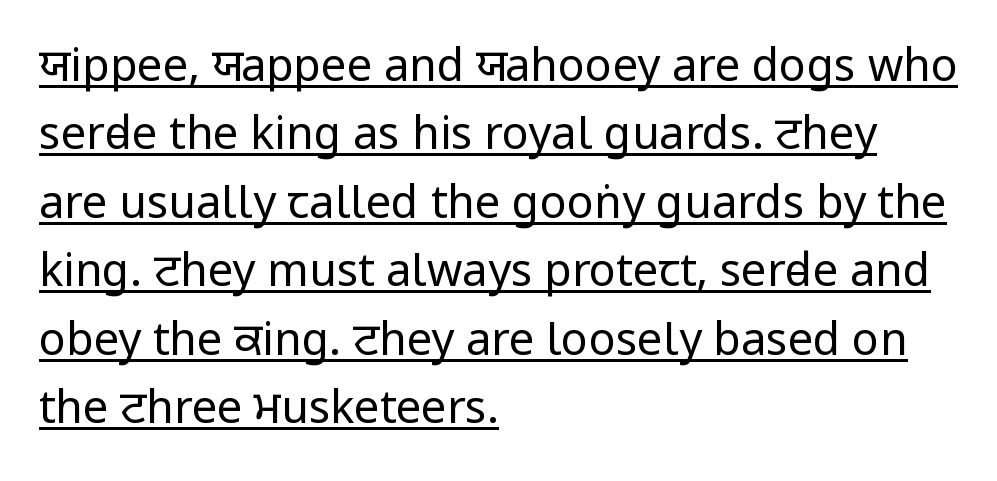
The image shows 45 px regular-weight, condensed sans-serif type, upright; set left-aligned, normal line spacing (1.52x), normal letter spacing, underlined; low stroke contrast.
